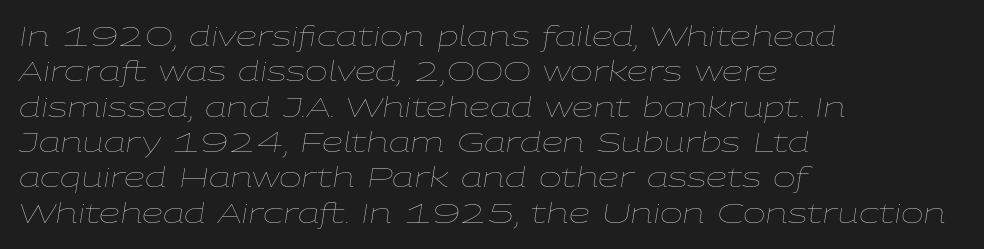
Q: Is the text bold? A: No.
Q: Is the text italic (slanted)? A: Yes, it leans right by about 9 degrees.
Q: Is the text underlined? A: No.
Q: How is the paragraph aligned? A: Left-aligned.
Q: Is the spacing between letters normal or unusually wide? A: Normal.
Q: Is the spacing between lines tight, normal or loose? A: Normal.
